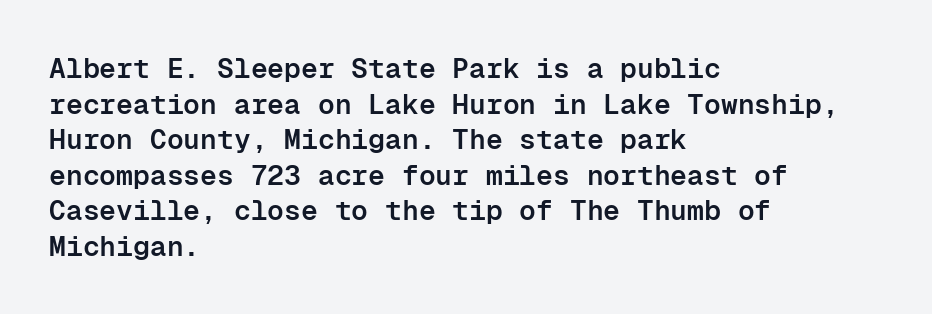
Q: Is the text bold? A: Semi-bold.
Q: Is the text italic (slanted)? A: No, it is upright.
Q: Is the typeface a serif or a sans-serif typeface? A: Sans-serif.
Q: Is the text underlined? A: No.
Q: How is the paragraph aligned? A: Left-aligned.
Q: Is the spacing between letters normal or unusually wide? A: Normal.
Q: Is the spacing between lines tight, normal or loose? A: Normal.
Q: Width (condensed, normal, or wide)? A: Normal.
Q: Stroke contrast? A: Low.
Q: x-height? A: Medium.
Q: Monospaced? A: Yes.
